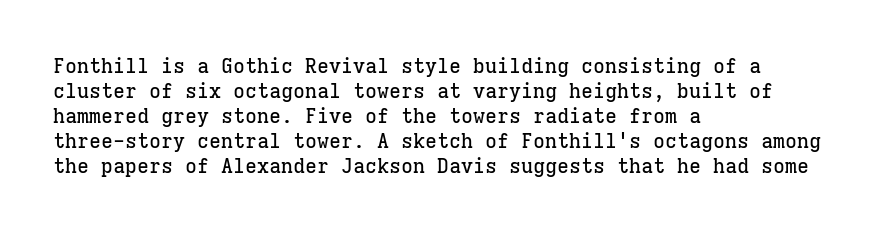
The space between consecutive lines is moderate. The area under the type is left untouched. The letters sit at their default tracking, neither squeezed nor spread. If you drew a line through each stem, it would be perfectly vertical. This rendering uses left alignment, leaving the right contour irregular.
